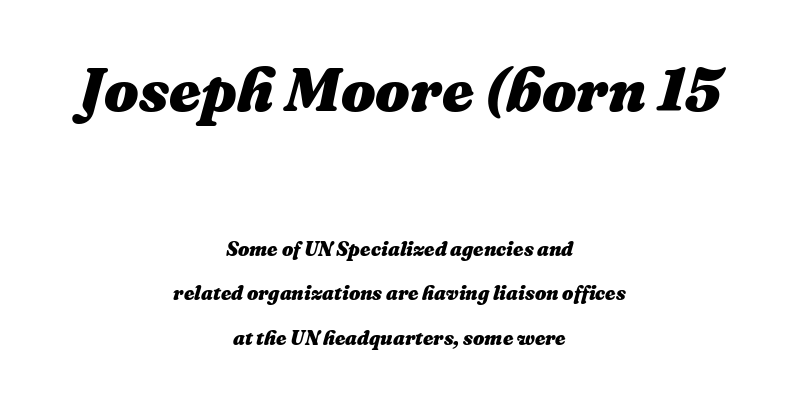
The image shows 61 px heavy type, italic (leaning right); set centered, loose line spacing (2.23x), normal letter spacing, not underlined; the first (top) block is 3.05x larger; medium stroke contrast and a medium x-height.
